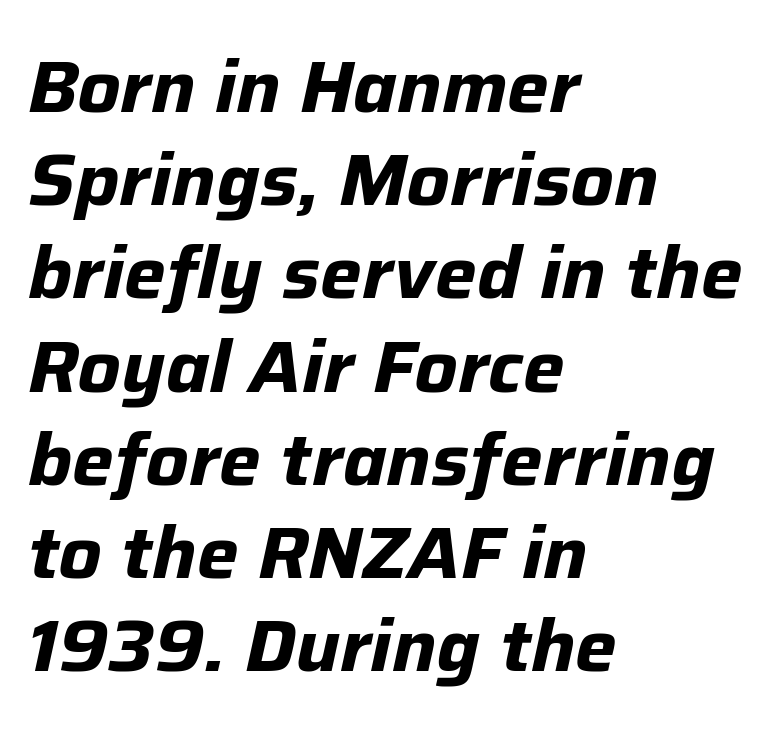
Q: Is the text bold? A: Yes.
Q: Is the text italic (slanted)? A: Yes, it leans right by about 12 degrees.
Q: Is the text underlined? A: No.
Q: How is the paragraph aligned? A: Left-aligned.
Q: Is the spacing between letters normal or unusually wide? A: Normal.
Q: Is the spacing between lines tight, normal or loose? A: Normal.
Q: Width (condensed, normal, or wide)? A: Normal.
Q: Stroke contrast? A: Low.
Q: x-height? A: Medium.
Q: Monospaced? A: No.
